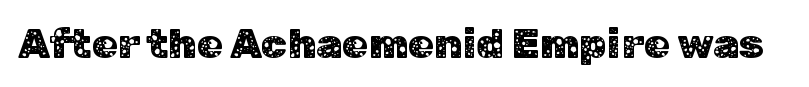
{"serif": "no", "italic": "no", "width": "normal", "stroke_contrast": "low", "x_height": "medium", "monospaced": "no", "underline": "no", "letter_spacing": "normal", "letter_spacing_em": 0.0, "glyph_px": 42}
